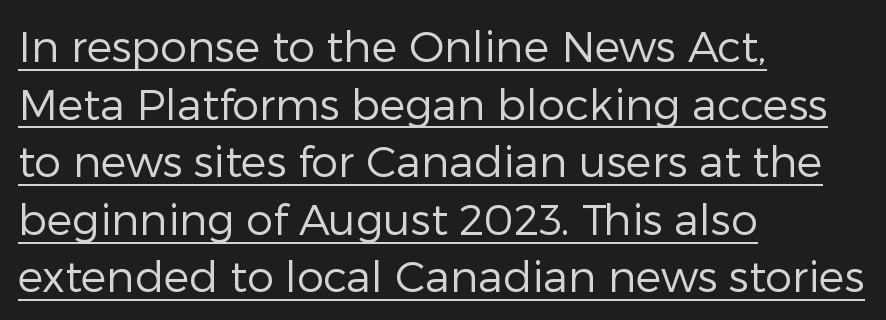
Q: Is the text bold? A: No.
Q: Is the text italic (slanted)? A: No, it is upright.
Q: Is the typeface a serif or a sans-serif typeface? A: Sans-serif.
Q: Is the text underlined? A: Yes.
Q: How is the paragraph aligned? A: Left-aligned.
Q: Is the spacing between letters normal or unusually wide? A: Normal.
Q: Is the spacing between lines tight, normal or loose? A: Normal.
Q: Width (condensed, normal, or wide)? A: Normal.
Q: Stroke contrast? A: Low.
Q: x-height? A: Medium.
Q: Monospaced? A: No.
